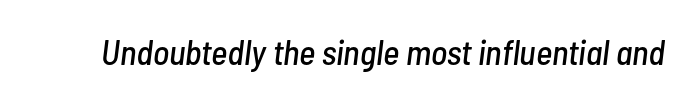
Q: Is the text italic (slanted)? A: Yes, it leans right by about 7 degrees.
Q: Is the text underlined? A: No.
Q: Is the spacing between letters normal or unusually wide? A: Normal.
Q: Width (condensed, normal, or wide)? A: Condensed.
Q: Stroke contrast? A: Low.
Q: x-height? A: Medium.
Q: Monospaced? A: No.
